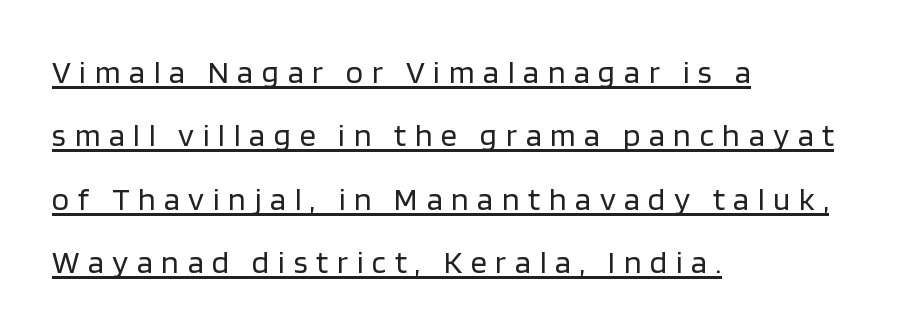
The image shows 32 px regular-weight sans-serif type, upright; set left-aligned, loose line spacing (1.98x), unusually wide letter spacing (+0.27 em), underlined; low stroke contrast and a large x-height.
